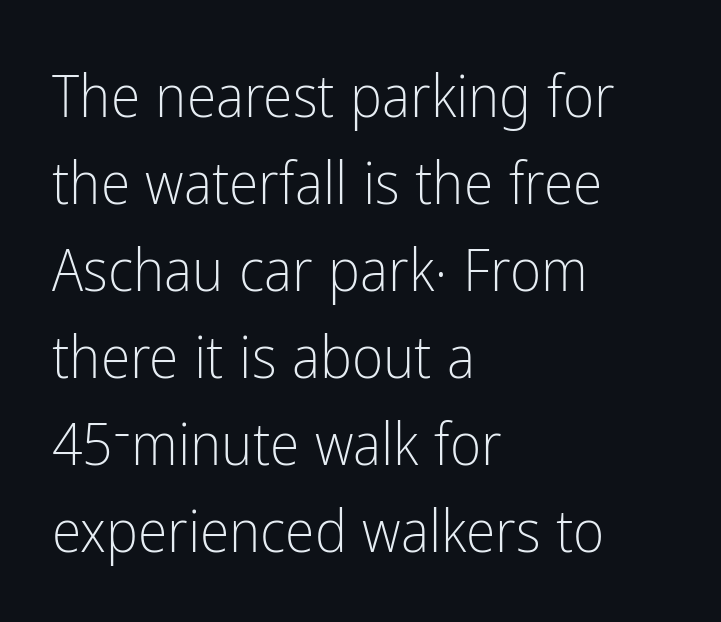
The image shows 60 px light, condensed sans-serif type, upright; set left-aligned, normal line spacing (1.45x), normal letter spacing, not underlined; low stroke contrast and a medium x-height.
